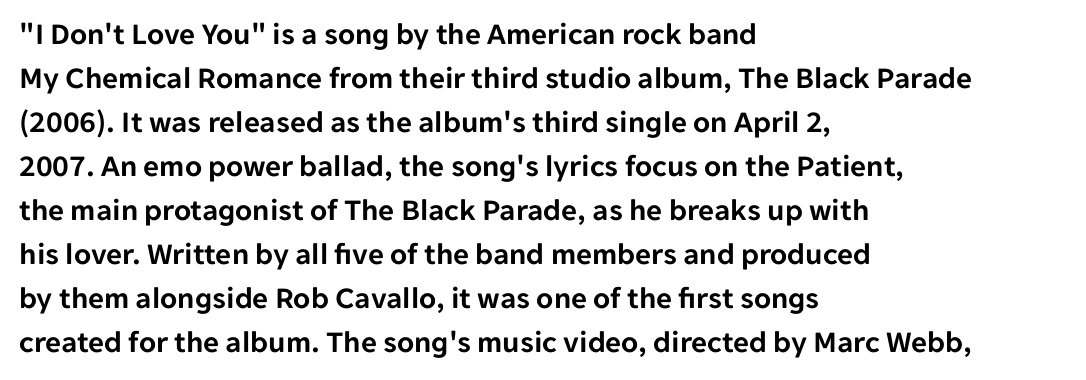
The space directly below the letters is spotless. Line beginnings align vertically; line endings do not. To sum up the face: it is a sans, with no serifs. Each letter keeps its own natural width here, so spacing adapts to shape. Does the leading feel generous? No, just average.
